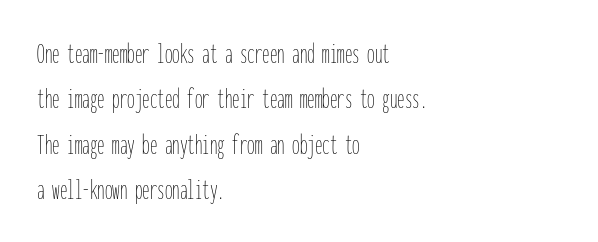
{"italic": "no", "bold": "no", "weight": "thin", "width": "condensed", "stroke_contrast": "low", "x_height": "medium", "monospaced": "yes", "underline": "no", "align": "left", "line_spacing": "normal", "line_spacing_ratio": 1.51, "letter_spacing": "normal", "letter_spacing_em": 0.0, "glyph_px": 30}
